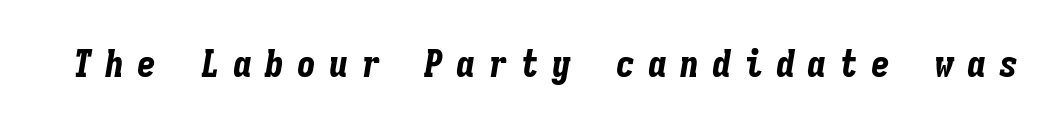
{"italic": "yes", "lean": "right", "slant_degrees": 9, "bold": "yes", "weight": "bold", "width": "condensed", "stroke_contrast": "low", "x_height": "medium", "monospaced": "yes", "underline": "no", "letter_spacing": "wide", "letter_spacing_em": 0.34, "glyph_px": 38}
